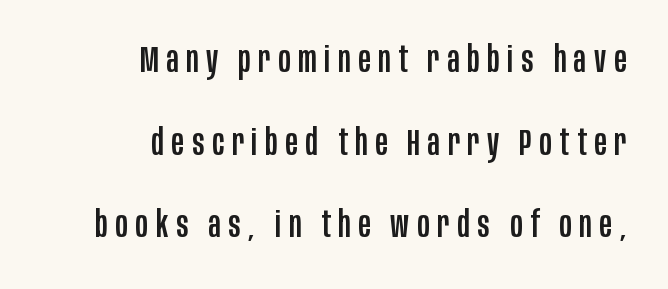
Casual observation: everything's shoved over to the right. The line texture is sparse and dotted thanks to wide tracking. Serif or sans? Sans — the stroke terminals are bare. The vertical gap from one line to the next is large. Spacing verdict: proportional, widths tailored to each character.
